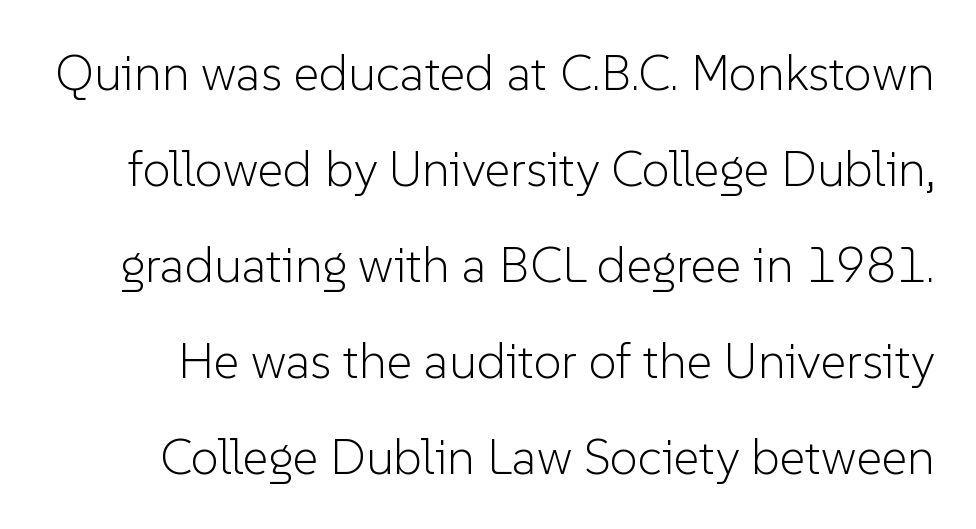
The image shows 50 px light sans-serif type, upright; set loose line spacing (1.92x), normal letter spacing, not underlined; low stroke contrast and a medium x-height.
